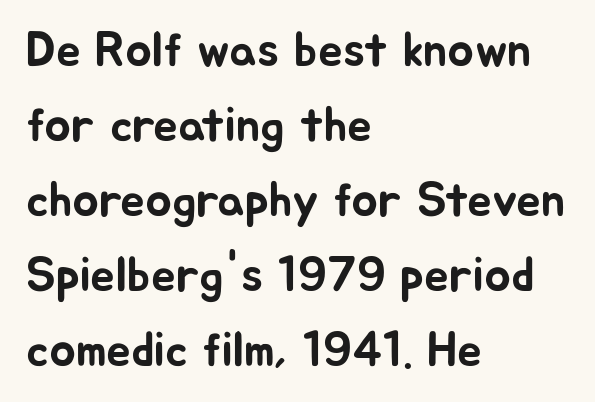
Think of a printed novel: that variable character pitch is what you see here. The rows are spaced the way most documents space them. No extra tracking has been applied to these lines. This rendering features lettering with no underline. You can tell it's not italic because the verticals are truly vertical.
